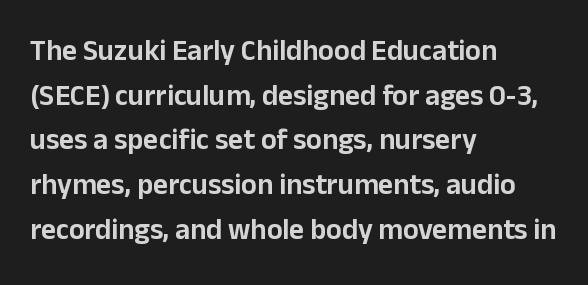
{"serif": "no", "italic": "no", "width": "normal", "stroke_contrast": "low", "x_height": "medium", "monospaced": "no", "underline": "no", "align": "left", "line_spacing": "normal", "line_spacing_ratio": 1.54, "letter_spacing": "normal", "letter_spacing_em": 0.0, "glyph_px": 29}
